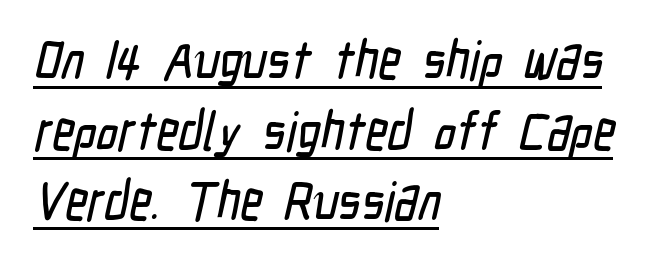
The image shows 54 px condensed sans-serif type; set left-aligned, normal line spacing (1.31x), normal letter spacing, underlined; low stroke contrast and a medium x-height.
